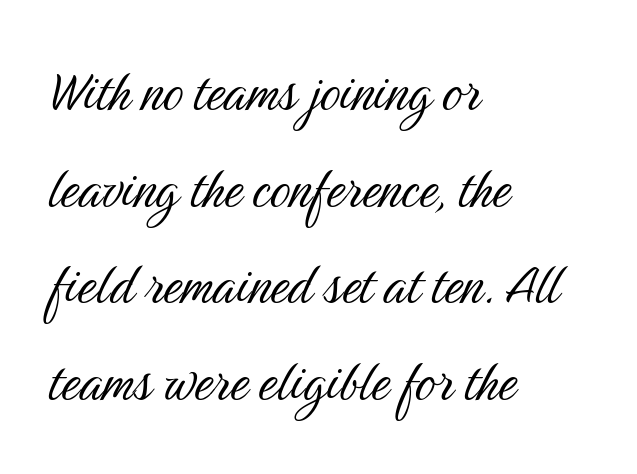
The image shows 64 px light, condensed sans-serif type; set left-aligned, normal line spacing (1.51x), normal letter spacing, not underlined; medium stroke contrast and a medium x-height.
